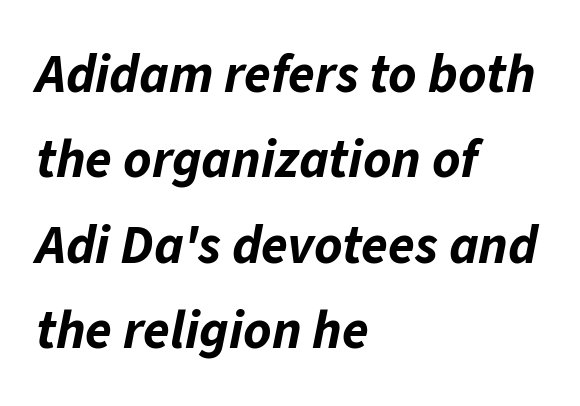
Q: Is the text bold? A: Yes.
Q: Is the text italic (slanted)? A: Yes, it leans right by about 11 degrees.
Q: Is the text underlined? A: No.
Q: How is the paragraph aligned? A: Left-aligned.
Q: Is the spacing between letters normal or unusually wide? A: Normal.
Q: Is the spacing between lines tight, normal or loose? A: Normal.
Q: Width (condensed, normal, or wide)? A: Normal.
Q: Stroke contrast? A: Low.
Q: x-height? A: Medium.
Q: Monospaced? A: No.
